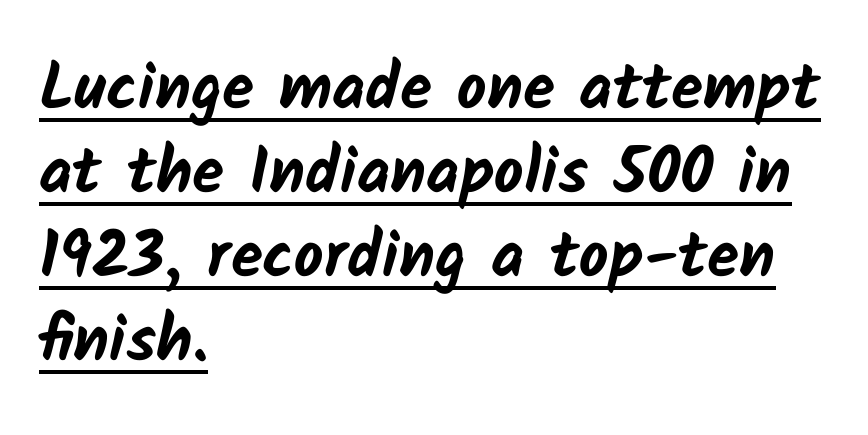
Q: Is the text bold? A: Yes.
Q: Is the typeface a serif or a sans-serif typeface? A: Sans-serif.
Q: Is the text underlined? A: Yes.
Q: How is the paragraph aligned? A: Left-aligned.
Q: Is the spacing between letters normal or unusually wide? A: Normal.
Q: Is the spacing between lines tight, normal or loose? A: Normal.
Q: Width (condensed, normal, or wide)? A: Normal.
Q: Stroke contrast? A: Low.
Q: x-height? A: Medium.
Q: Monospaced? A: No.
